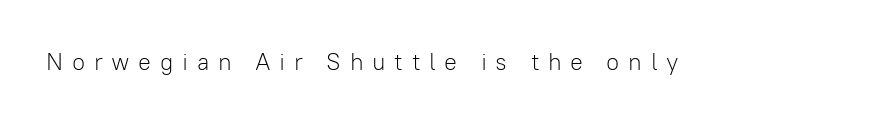
Q: Is the text bold? A: No.
Q: Is the text italic (slanted)? A: No, it is upright.
Q: Is the text underlined? A: No.
Q: Is the spacing between letters normal or unusually wide? A: Unusually wide.
